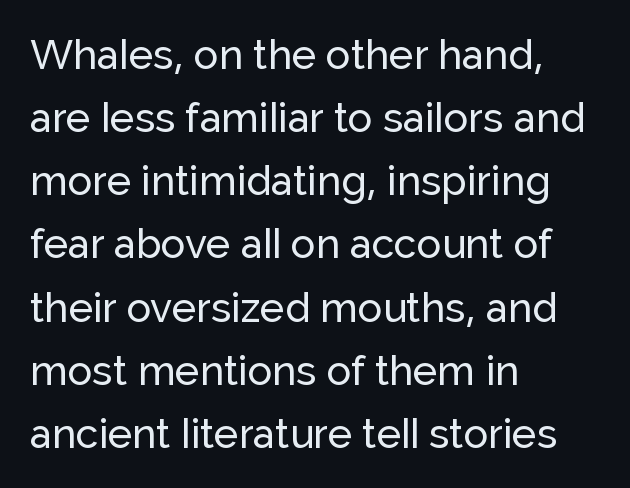
Q: Is the text italic (slanted)? A: No, it is upright.
Q: Is the typeface a serif or a sans-serif typeface? A: Sans-serif.
Q: Is the text underlined? A: No.
Q: How is the paragraph aligned? A: Left-aligned.
Q: Is the spacing between letters normal or unusually wide? A: Normal.
Q: Is the spacing between lines tight, normal or loose? A: Normal.
Q: Width (condensed, normal, or wide)? A: Normal.
Q: Stroke contrast? A: Low.
Q: x-height? A: Medium.
Q: Monospaced? A: No.
